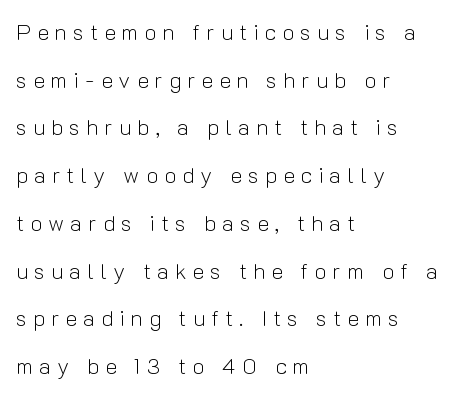
Q: Is the text bold? A: No.
Q: Is the text italic (slanted)? A: No, it is upright.
Q: Is the text underlined? A: No.
Q: How is the paragraph aligned? A: Left-aligned.
Q: Is the spacing between letters normal or unusually wide? A: Unusually wide.
Q: Is the spacing between lines tight, normal or loose? A: Loose.
